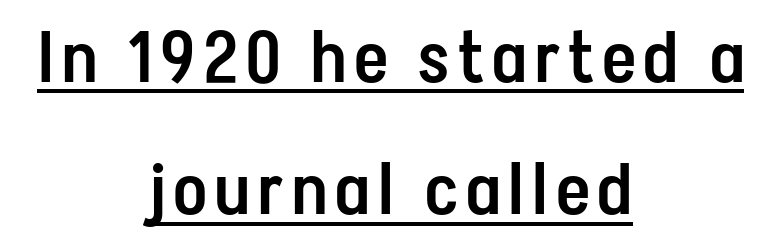
The image shows 72 px semibold, condensed sans-serif type, upright; set centered, line spacing 1.84x, underlined; low stroke contrast and a medium x-height.
